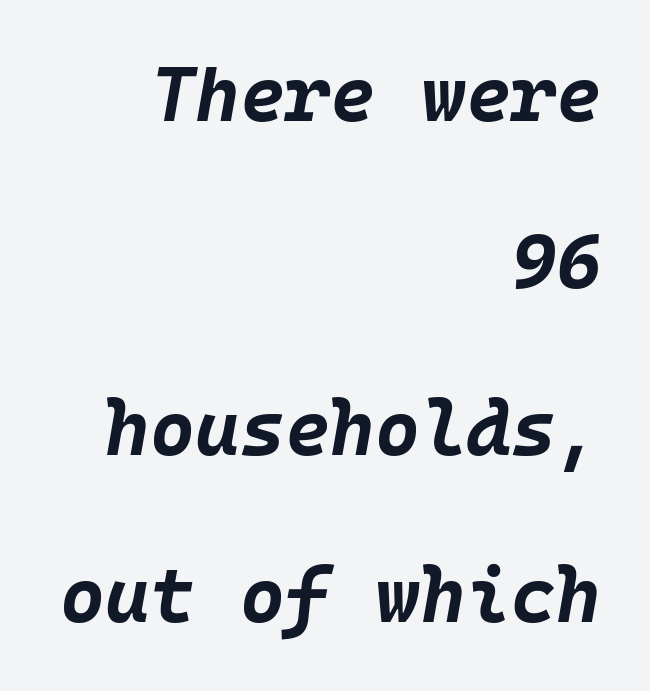
Fixed-width glyphs throughout — classic coding-font behaviour. This sample is right-justified, so line beginnings fall wherever the words allow. Every character sits at an angle, as italics do. The tracking reads as untouched default to a designer's eye. Its strokes are broad and dark, the hallmark of bold type. Interline gaps are noticeably wide in this sample.
